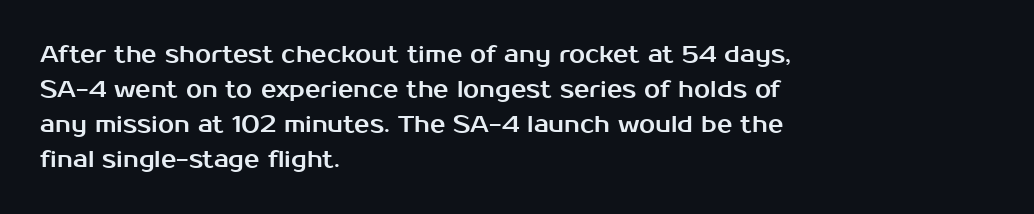
{"italic": "no", "underline": "no", "align": "left", "line_spacing": "normal", "line_spacing_ratio": 1.52, "letter_spacing": "normal", "letter_spacing_em": 0.0, "glyph_px": 23}
